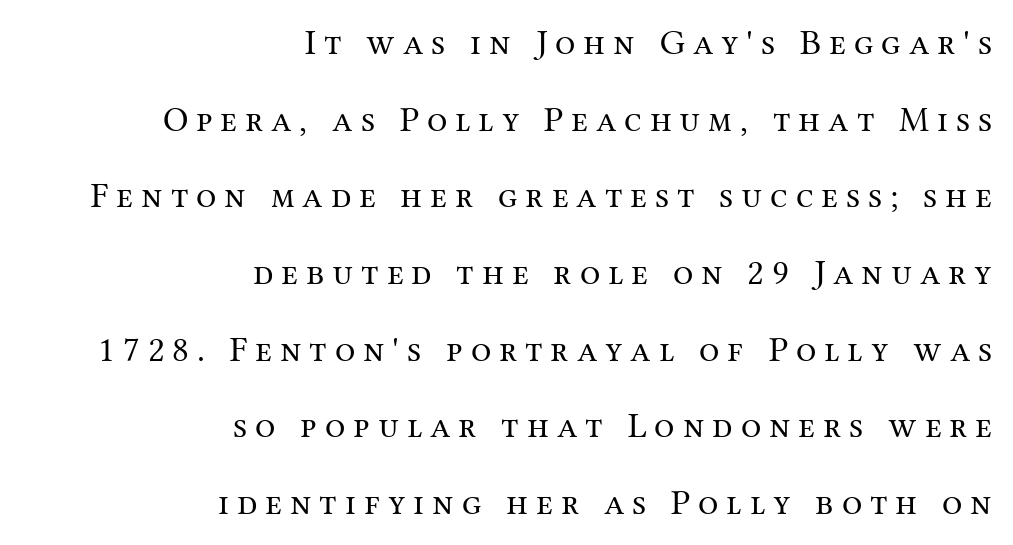
Q: Is the text bold? A: No.
Q: Is the text italic (slanted)? A: No, it is upright.
Q: Is the typeface a serif or a sans-serif typeface? A: Serif.
Q: Is the text underlined? A: No.
Q: How is the paragraph aligned? A: Right-aligned.
Q: Is the spacing between letters normal or unusually wide? A: Unusually wide.
Q: Is the spacing between lines tight, normal or loose? A: Loose.
Q: Width (condensed, normal, or wide)? A: Normal.
Q: Stroke contrast? A: Medium.
Q: x-height? A: Medium.
Q: Monospaced? A: No.
